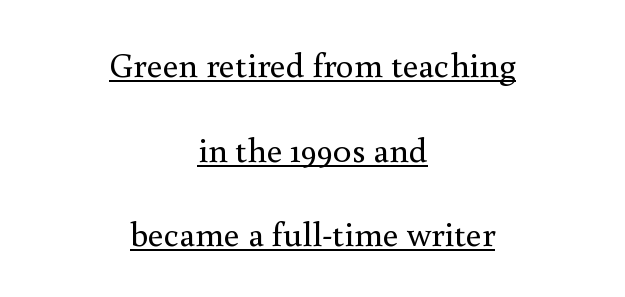
The image shows 35 px regular-weight serif type, upright; set centered, loose line spacing (2.42x), normal letter spacing, underlined; medium stroke contrast and a small x-height.
